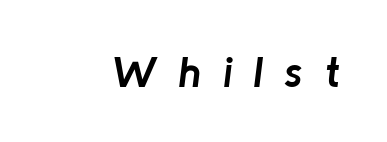
The image shows 43 px semibold type, italic (leaning right); set unusually wide letter spacing (+0.49 em), not underlined; low stroke contrast and a medium x-height.
